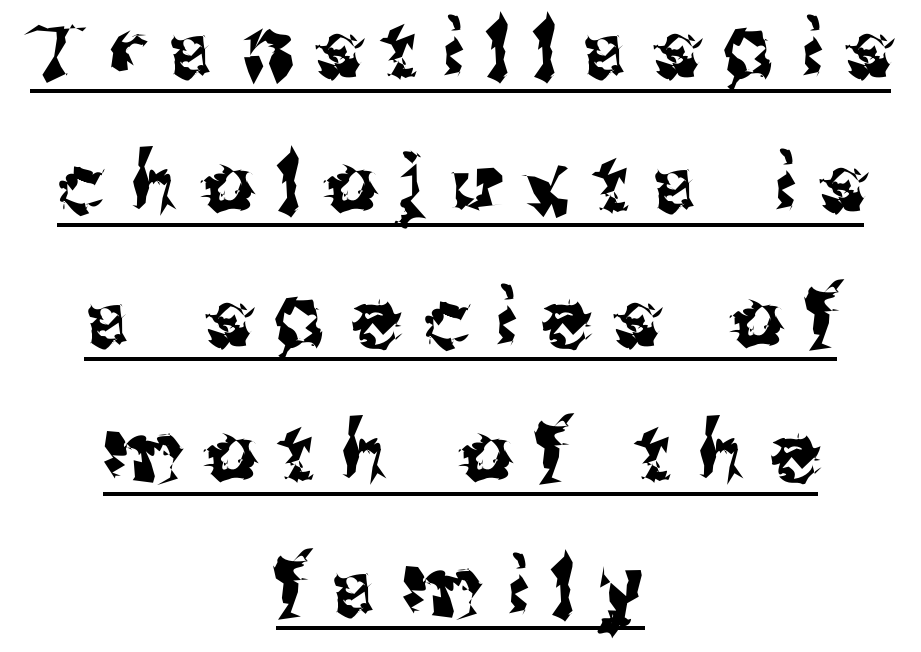
{"serif": "no", "italic": "no", "width": "normal", "stroke_contrast": "medium", "x_height": "medium", "monospaced": "no", "underline": "yes", "align": "center", "line_spacing": "normal", "line_spacing_ratio": 1.68, "letter_spacing": "wide", "letter_spacing_em": 0.32, "glyph_px": 80}
